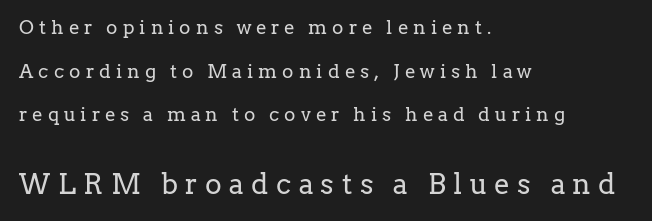
The image shows 28 px regular-weight serif type, upright; set left-aligned, loose line spacing (2.3x), unusually wide letter spacing (+0.27 em), not underlined; the second (bottom) block is 1.47x larger; low stroke contrast and a medium x-height.
